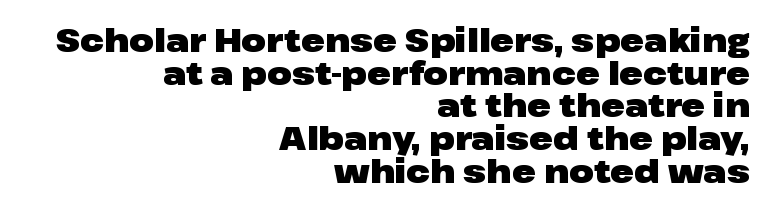
Q: Is the text bold? A: Yes.
Q: Is the text italic (slanted)? A: No, it is upright.
Q: Is the typeface a serif or a sans-serif typeface? A: Sans-serif.
Q: Is the text underlined? A: No.
Q: How is the paragraph aligned? A: Right-aligned.
Q: Is the spacing between letters normal or unusually wide? A: Normal.
Q: Is the spacing between lines tight, normal or loose? A: Tight.
Q: Width (condensed, normal, or wide)? A: Wide.
Q: Stroke contrast? A: Low.
Q: x-height? A: Medium.
Q: Monospaced? A: No.
